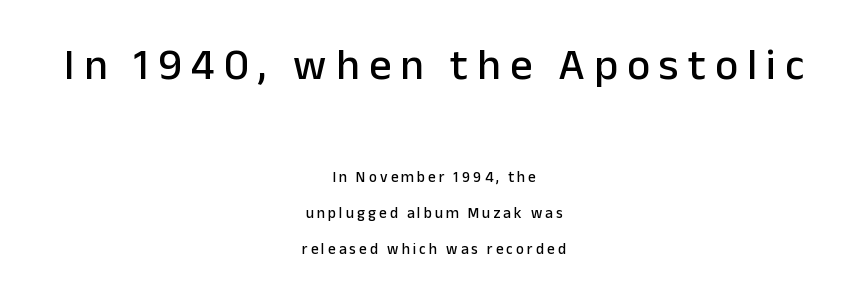
{"serif": "no", "italic": "no", "width": "normal", "stroke_contrast": "low", "x_height": "medium", "monospaced": "no", "underline": "no", "align": "center", "line_spacing": "loose", "line_spacing_ratio": 2.37, "letter_spacing": "wide", "letter_spacing_em": 0.21, "larger_block": "first", "size_ratio": 2.93, "glyph_px": 44}
